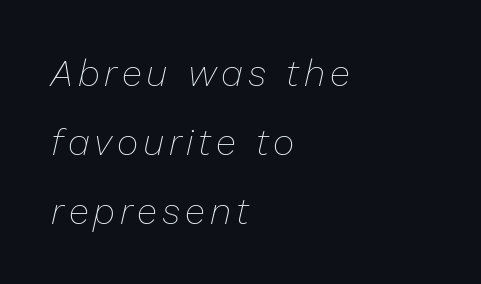
Q: Is the text bold? A: No.
Q: Is the text italic (slanted)? A: Yes, it leans right by about 13 degrees.
Q: Is the text underlined? A: No.
Q: How is the paragraph aligned? A: Left-aligned.
Q: Width (condensed, normal, or wide)? A: Normal.
Q: Stroke contrast? A: Low.
Q: x-height? A: Medium.
Q: Monospaced? A: No.
